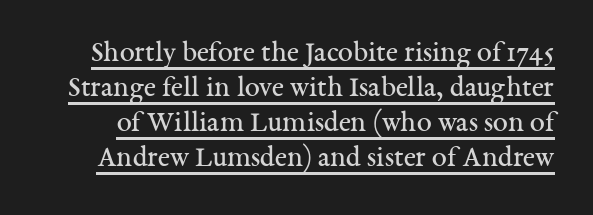
No chunkiness to these letters — they're not bold. Proportional: the letters do not fall into vertical columns. Caption: lettering with a line underneath. Notice how the stems are strictly vertical — no italics here. There is no visible air inserted between adjacent glyphs.
